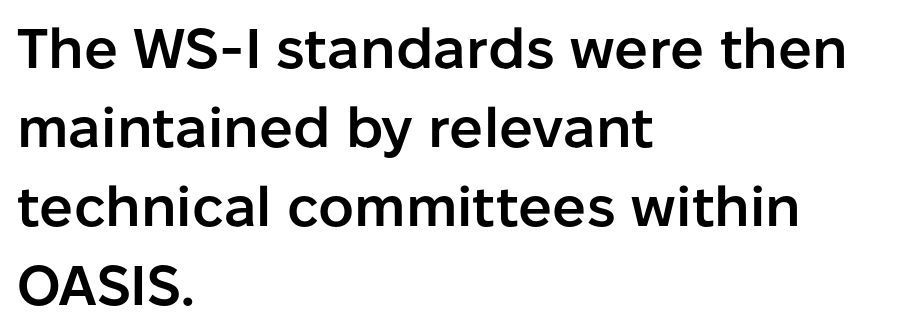
{"serif": "no", "italic": "no", "bold": "semi", "weight": "semibold", "width": "normal", "stroke_contrast": "low", "x_height": "medium", "monospaced": "no", "underline": "no", "align": "left", "line_spacing": "normal", "line_spacing_ratio": 1.41, "letter_spacing": "normal", "letter_spacing_em": 0.0, "glyph_px": 56}
